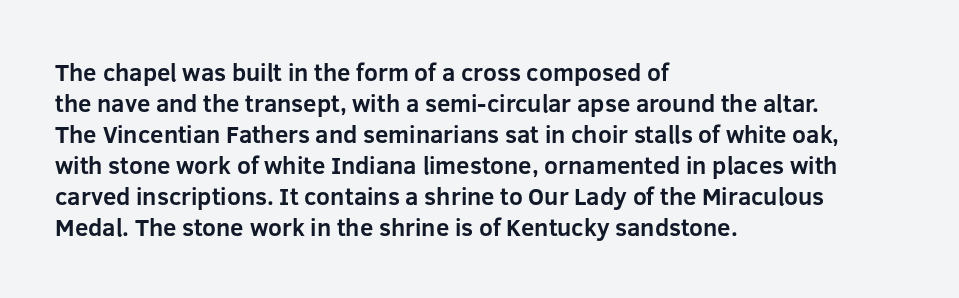
If you measured baseline to baseline, you'd find a middling distance. The specimen reads as upright at a glance. Glyph-to-glyph distance matches everyday printed text. Heavy, bold letterforms. Each row of text sits above clean, open space.
